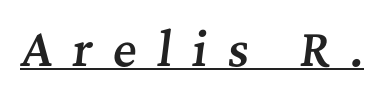
Is the type slanted? Yes — the strokes lean at a clear angle. A typesetter would call this proportional, since set widths differ per character. Its strokes are somewhat broadened, the hallmark of semibold type. The text was rendered using a seriffed face with decorative stroke endings. You can see a thin bar hugging the bottom of the glyphs. Caption: expanded tracking, letters set apart.
